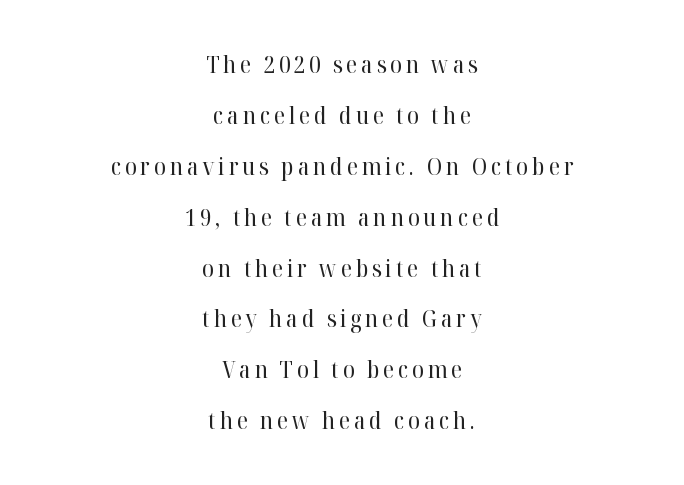
Q: Is the text bold? A: No.
Q: Is the text italic (slanted)? A: No, it is upright.
Q: Is the text underlined? A: No.
Q: How is the paragraph aligned? A: Centered.
Q: Is the spacing between lines tight, normal or loose? A: Loose.
